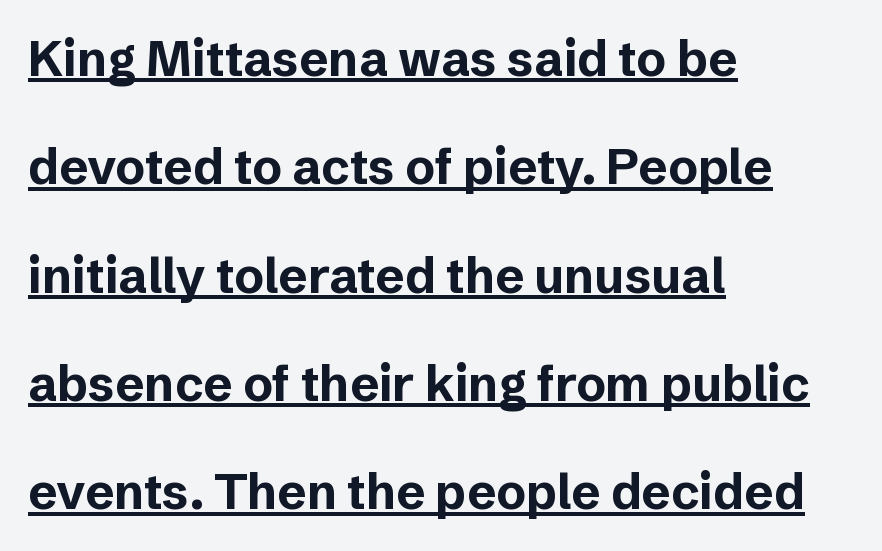
{"serif": "no", "italic": "no", "bold": "yes", "weight": "bold", "width": "normal", "stroke_contrast": "low", "x_height": "medium", "monospaced": "no", "underline": "yes", "align": "left", "line_spacing": "loose", "line_spacing_ratio": 2.21, "letter_spacing": "normal", "letter_spacing_em": 0.0, "glyph_px": 49}
